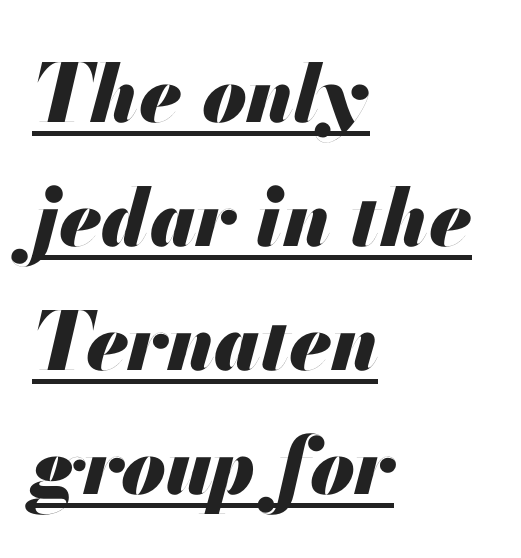
{"italic": "yes", "lean": "right", "slant_degrees": 13, "bold": "yes", "weight": "heavy", "width": "normal", "stroke_contrast": "medium", "x_height": "small", "monospaced": "no", "underline": "yes", "align": "left", "line_spacing": "normal", "line_spacing_ratio": 1.55, "letter_spacing": "normal", "letter_spacing_em": 0.0, "glyph_px": 80}
